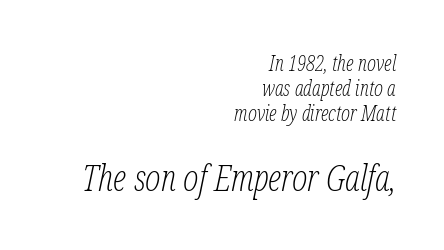
The image shows 36 px light, condensed serif type, italic (leaning right); set right-aligned, line spacing 1.19x, normal letter spacing, not underlined; the second (bottom) block is 1.71x larger; low stroke contrast and a medium x-height.
